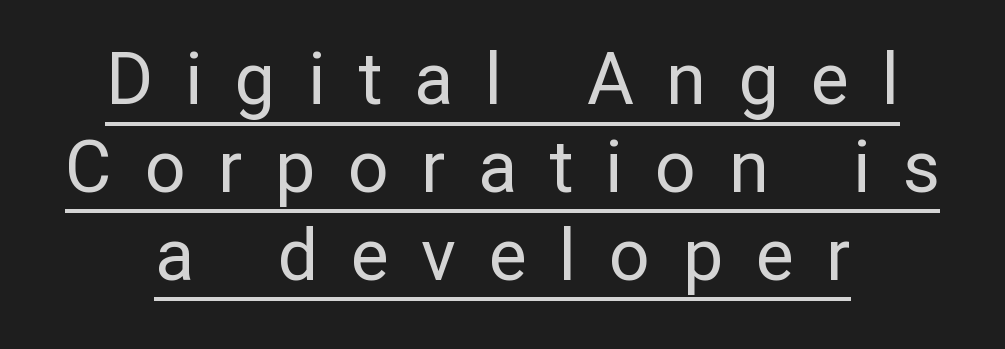
Q: Is the text bold? A: No.
Q: Is the text italic (slanted)? A: No, it is upright.
Q: Is the typeface a serif or a sans-serif typeface? A: Sans-serif.
Q: Is the text underlined? A: Yes.
Q: How is the paragraph aligned? A: Centered.
Q: Is the spacing between letters normal or unusually wide? A: Unusually wide.
Q: Width (condensed, normal, or wide)? A: Normal.
Q: Stroke contrast? A: Low.
Q: x-height? A: Medium.
Q: Monospaced? A: No.
